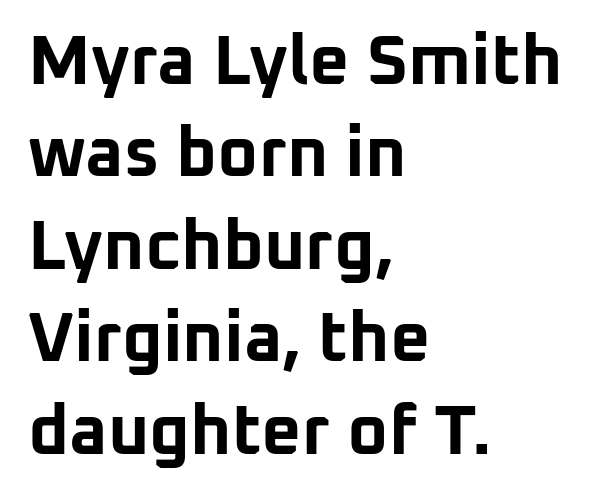
The image shows 70 px bold sans-serif type, upright; set left-aligned, normal line spacing (1.32x), normal letter spacing, not underlined; low stroke contrast and a medium x-height.
